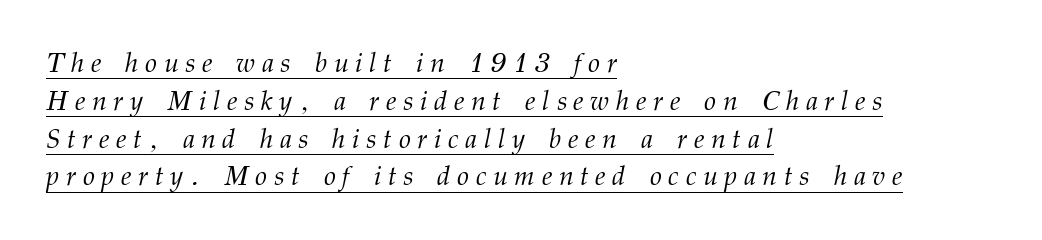
The image shows 27 px text type, italic (leaning right); set left-aligned, normal line spacing (1.4x), unusually wide letter spacing (+0.25 em), underlined.
